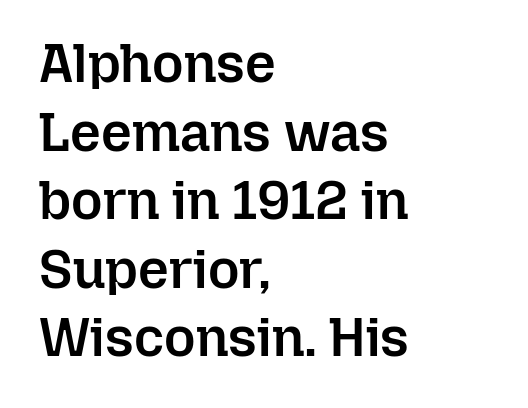
Q: Is the text bold? A: Semi-bold.
Q: Is the text italic (slanted)? A: No, it is upright.
Q: Is the text underlined? A: No.
Q: How is the paragraph aligned? A: Left-aligned.
Q: Is the spacing between letters normal or unusually wide? A: Normal.
Q: Is the spacing between lines tight, normal or loose? A: Normal.
Q: Width (condensed, normal, or wide)? A: Normal.
Q: Stroke contrast? A: Low.
Q: x-height? A: Medium.
Q: Monospaced? A: No.
